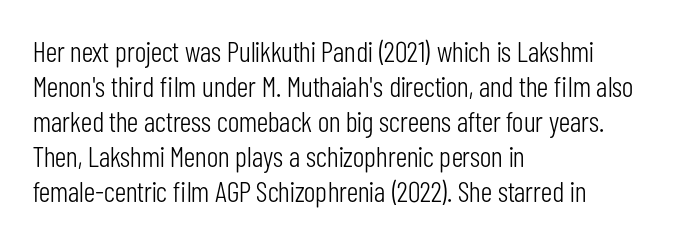
Q: Is the text bold? A: No.
Q: Is the text italic (slanted)? A: No, it is upright.
Q: Is the typeface a serif or a sans-serif typeface? A: Sans-serif.
Q: Is the text underlined? A: No.
Q: How is the paragraph aligned? A: Left-aligned.
Q: Is the spacing between letters normal or unusually wide? A: Normal.
Q: Width (condensed, normal, or wide)? A: Condensed.
Q: Stroke contrast? A: Low.
Q: x-height? A: Medium.
Q: Monospaced? A: No.
